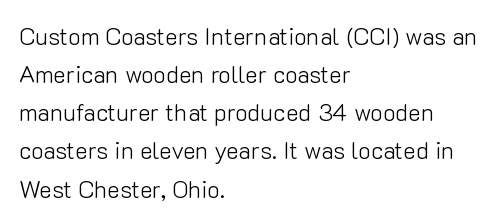
Is there much room between lines? A standard amount, neither cramped nor airy. A roman cut, with each character standing at attention. How are the letters spaced? Ordinarily, with no added tracking. This rendering features lettering with no underline. The paragraph shown leans on its left margin. The weight tops out at a normal text grade.
